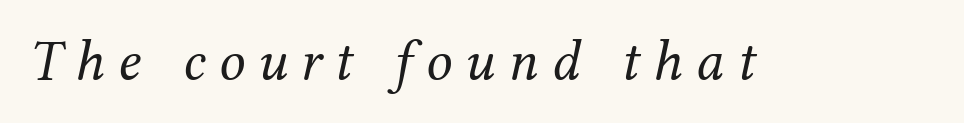
Q: Is the text bold? A: No.
Q: Is the text italic (slanted)? A: Yes, it leans right by about 12 degrees.
Q: Is the typeface a serif or a sans-serif typeface? A: Serif.
Q: Is the text underlined? A: No.
Q: Is the spacing between letters normal or unusually wide? A: Unusually wide.
Q: Width (condensed, normal, or wide)? A: Normal.
Q: Stroke contrast? A: Medium.
Q: x-height? A: Medium.
Q: Monospaced? A: No.
